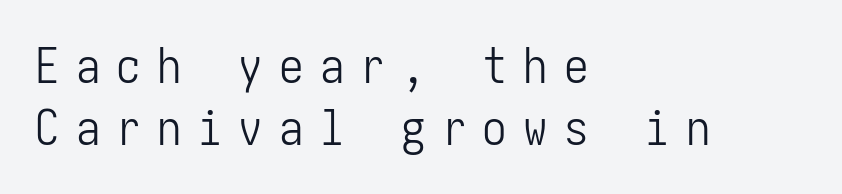
{"serif": "no", "italic": "no", "bold": "no", "weight": "light", "width": "condensed", "stroke_contrast": "low", "x_height": "medium", "underline": "no", "align": "left", "line_spacing": "normal", "line_spacing_ratio": 1.26, "letter_spacing": "wide", "letter_spacing_em": 0.33, "glyph_px": 49}
